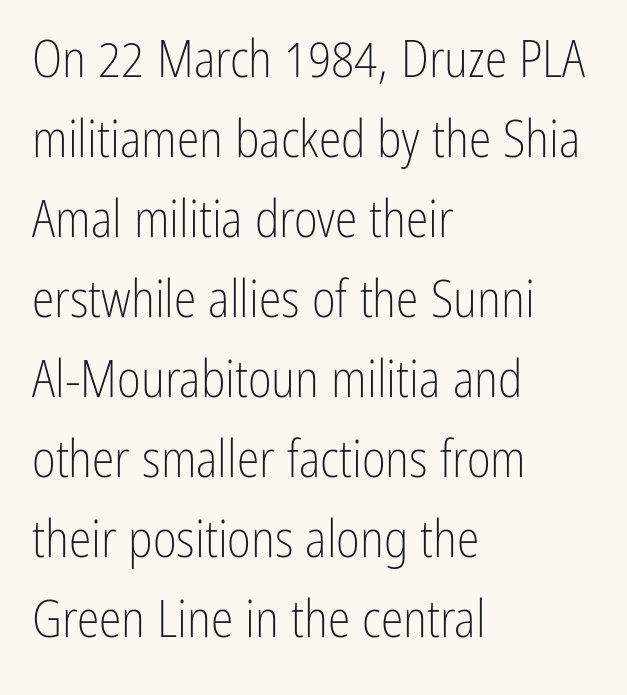
The image shows 51 px light, condensed sans-serif type, upright; set left-aligned, normal line spacing (1.57x), normal letter spacing, not underlined; low stroke contrast and a medium x-height.
